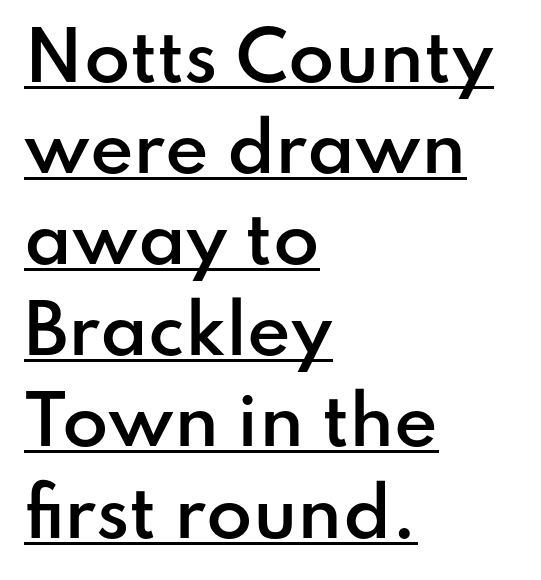
The image shows 67 px semibold sans-serif type, upright; set left-aligned, normal line spacing (1.36x), normal letter spacing, underlined; low stroke contrast and a small x-height.
